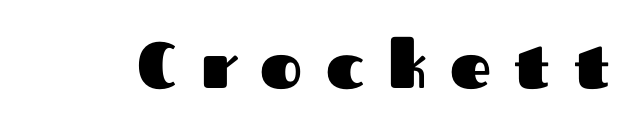
Letter spacing: wide. Underlining? Definitely not there. You could not count columns in this text — the font is proportionally spaced. I'd call this a sans setting — the letters go barefoot.
